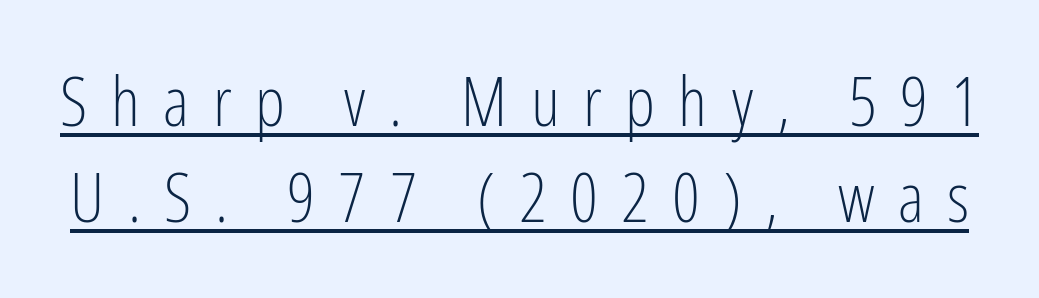
Q: Is the text bold? A: No.
Q: Is the text italic (slanted)? A: No, it is upright.
Q: Is the typeface a serif or a sans-serif typeface? A: Sans-serif.
Q: Is the text underlined? A: Yes.
Q: Is the spacing between letters normal or unusually wide? A: Unusually wide.
Q: Is the spacing between lines tight, normal or loose? A: Normal.
Q: Width (condensed, normal, or wide)? A: Condensed.
Q: Stroke contrast? A: Low.
Q: x-height? A: Medium.
Q: Monospaced? A: No.
